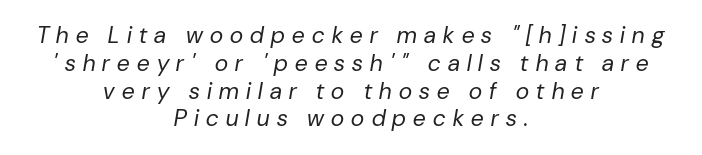
The image shows 23 px text type, italic (leaning right); set centered, line spacing 1.21x, unusually wide letter spacing (+0.32 em), not underlined.
